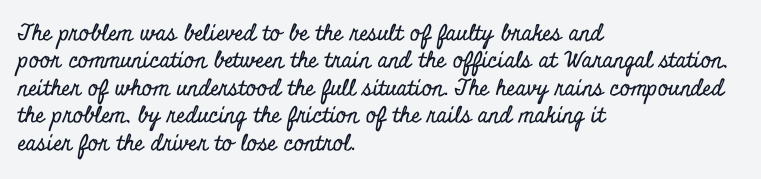
{"underline": "no", "align": "left", "line_spacing": "normal", "line_spacing_ratio": 1.25, "letter_spacing": "normal", "letter_spacing_em": 0.0, "glyph_px": 22}
